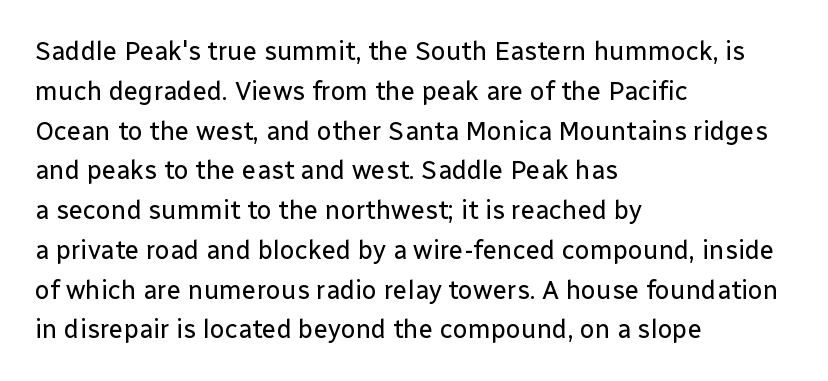
{"italic": "no", "bold": "no", "underline": "no", "align": "left", "line_spacing": "normal", "line_spacing_ratio": 1.53, "letter_spacing": "normal", "letter_spacing_em": 0.0, "glyph_px": 26}
